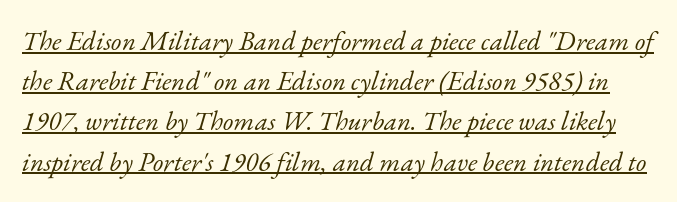
The image shows 27 px text type, italic (leaning right); set normal line spacing (1.49x), normal letter spacing, underlined.
